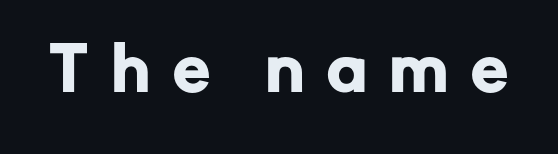
You can tell it's not italic because the verticals are truly vertical. Unmarked baselines from the first word to the last. The typeface chosen for these lines omits serifs. Here the designer chose a conventional face with non-uniform glyph widths. How are the letters spaced? Widely, with obvious added tracking.
